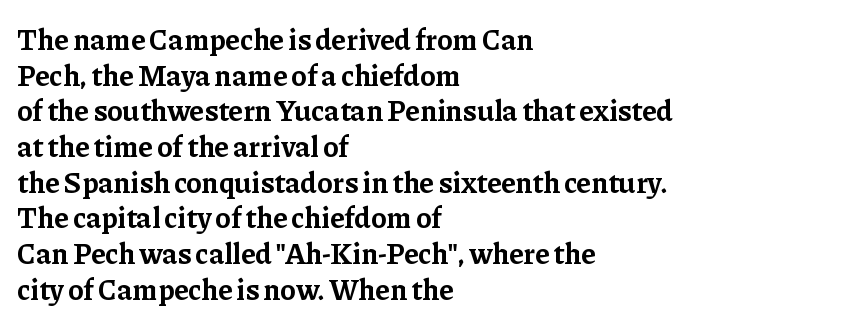
Underline: absent. Do the characters align in a grid? No, the font is proportional. Type style note: has serifs. The paragraph shown leans on its left margin. This is heavy type, rendered in bold. No italicization has been applied; the sample stays upright.
